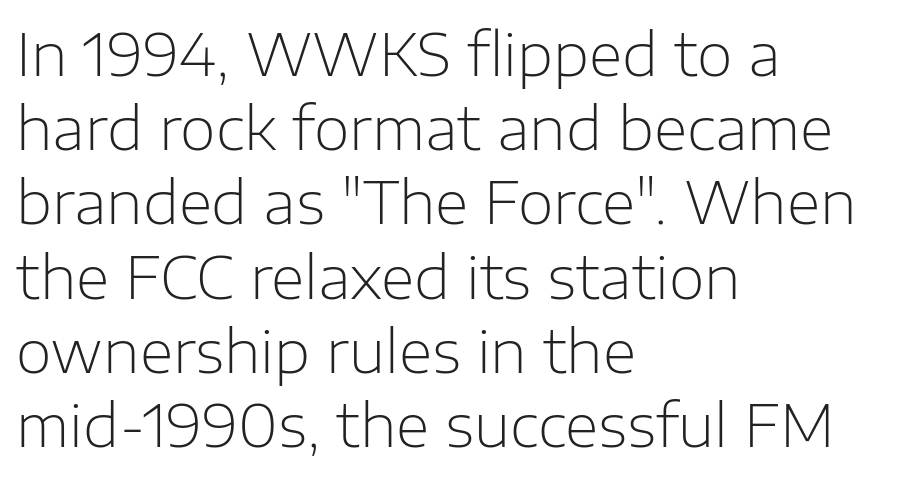
The image shows 58 px light sans-serif type, upright; set left-aligned, normal line spacing (1.28x), normal letter spacing, not underlined; low stroke contrast and a medium x-height.
